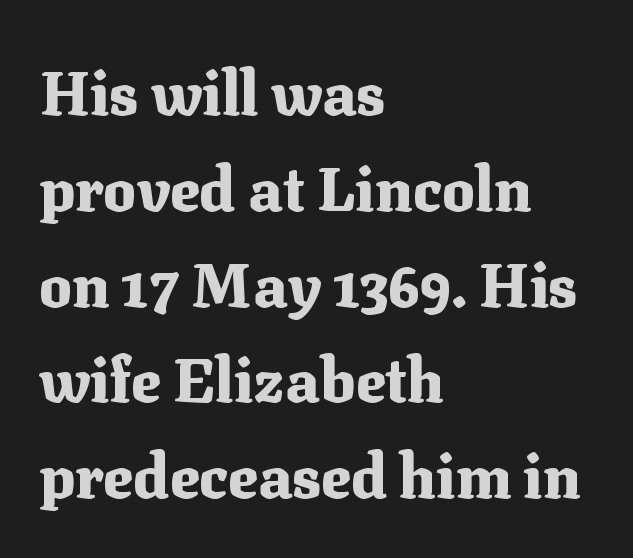
{"serif": "yes", "italic": "no", "bold": "yes", "weight": "heavy", "width": "normal", "stroke_contrast": "medium", "x_height": "medium", "monospaced": "no", "underline": "no", "align": "left", "line_spacing": "normal", "line_spacing_ratio": 1.57, "letter_spacing": "normal", "letter_spacing_em": 0.0, "glyph_px": 61}
